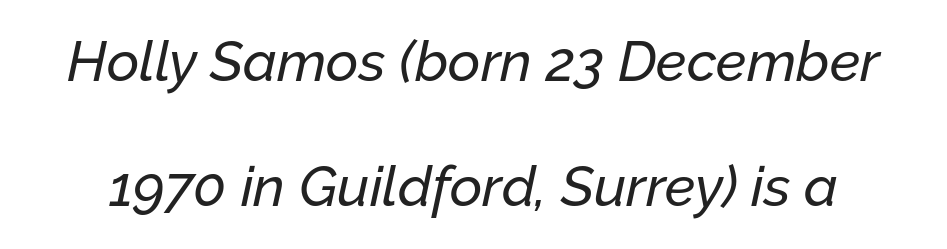
The image shows 56 px text type, italic (leaning right); set loose line spacing (2.24x), normal letter spacing, not underlined; low stroke contrast and a medium x-height.
